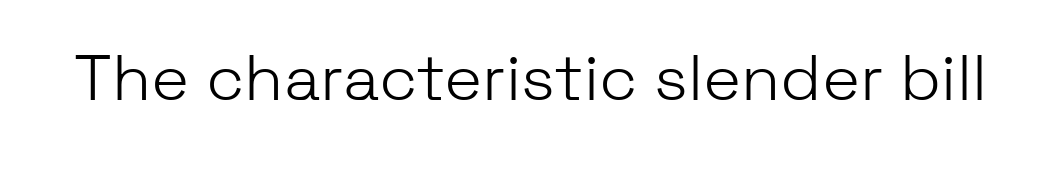
Underlining? Definitely not there. This sample has the flowing, uneven cadence of proportional lettering. Every character sits straight up, as roman type does. The cut favours lightness, reaching ordinary text weight at its darkest.
